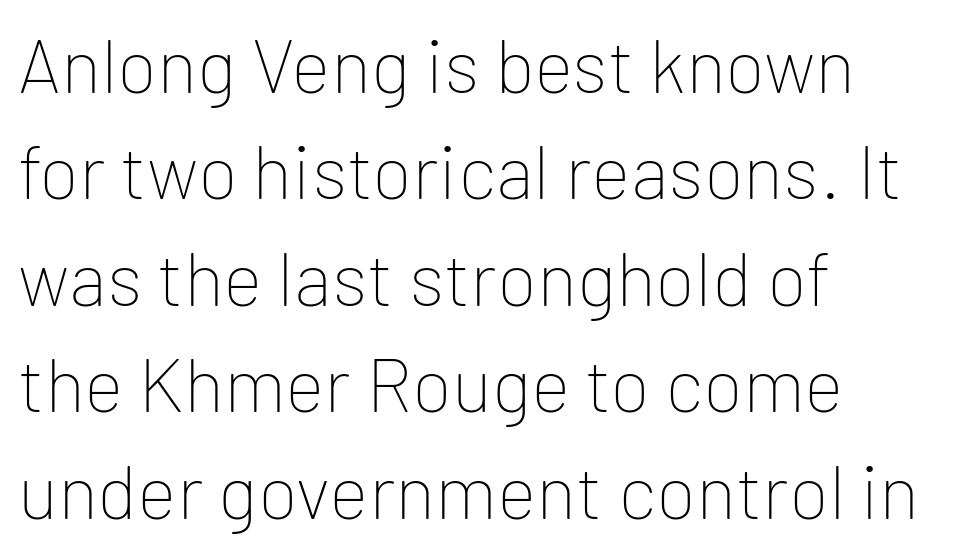
{"serif": "no", "italic": "no", "bold": "no", "weight": "thin", "width": "normal", "stroke_contrast": "low", "x_height": "medium", "monospaced": "no", "underline": "no", "align": "left", "line_spacing": "normal", "line_spacing_ratio": 1.42, "letter_spacing": "normal", "letter_spacing_em": 0.0, "glyph_px": 75}
